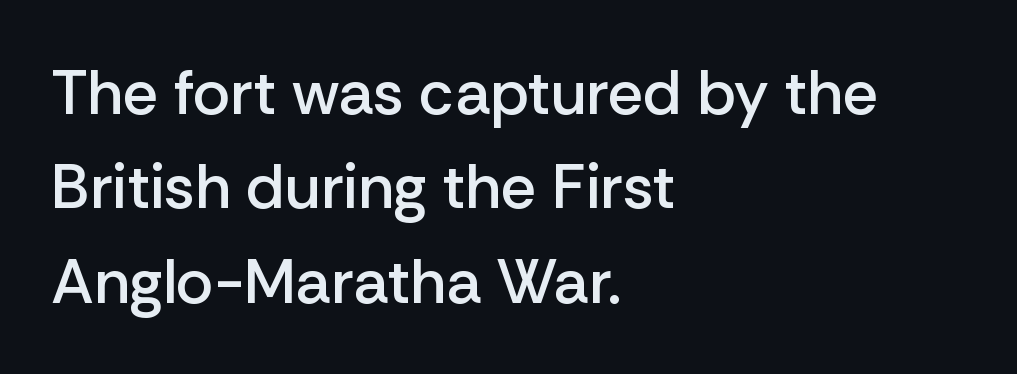
Q: Is the text bold? A: Semi-bold.
Q: Is the text italic (slanted)? A: No, it is upright.
Q: Is the typeface a serif or a sans-serif typeface? A: Sans-serif.
Q: Is the text underlined? A: No.
Q: How is the paragraph aligned? A: Left-aligned.
Q: Is the spacing between letters normal or unusually wide? A: Normal.
Q: Is the spacing between lines tight, normal or loose? A: Normal.
Q: Width (condensed, normal, or wide)? A: Normal.
Q: Stroke contrast? A: Low.
Q: x-height? A: Medium.
Q: Monospaced? A: No.
